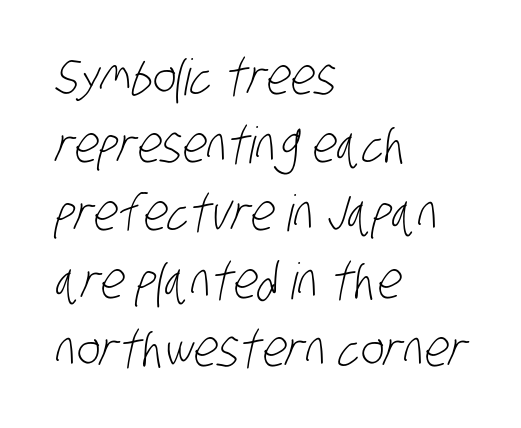
Is the type heavy? It reads as light-to-regular instead. Observe the absence of serifs on each vertical stroke in this sample. Quick note: underline off. The lines sit at an ordinary, default distance from one another. Is this a fixed-width face? No — the glyphs have proportional, varying widths. The rag falls on the right side of this text block.
